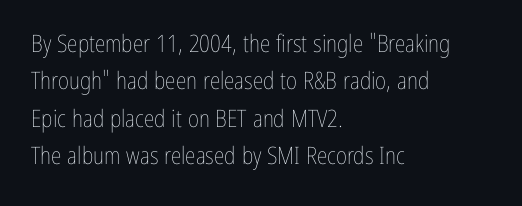
{"italic": "no", "bold": "no", "underline": "no", "align": "left", "line_spacing": "normal", "line_spacing_ratio": 1.56, "letter_spacing": "normal", "letter_spacing_em": 0.0, "glyph_px": 24}
